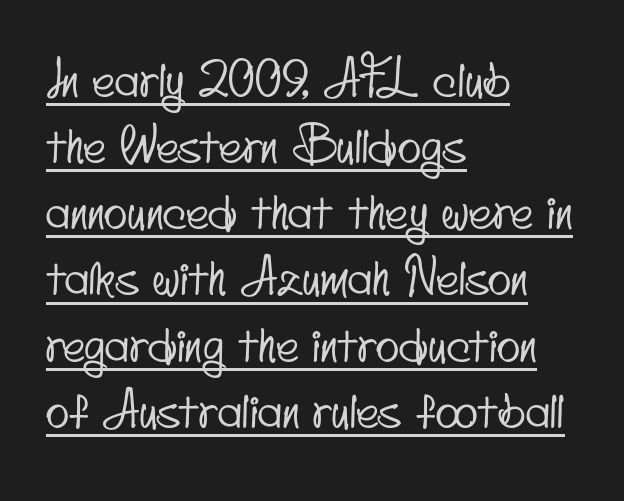
The image shows 49 px condensed sans-serif type; set left-aligned, normal line spacing (1.35x), normal letter spacing, underlined; low stroke contrast and a small x-height.
